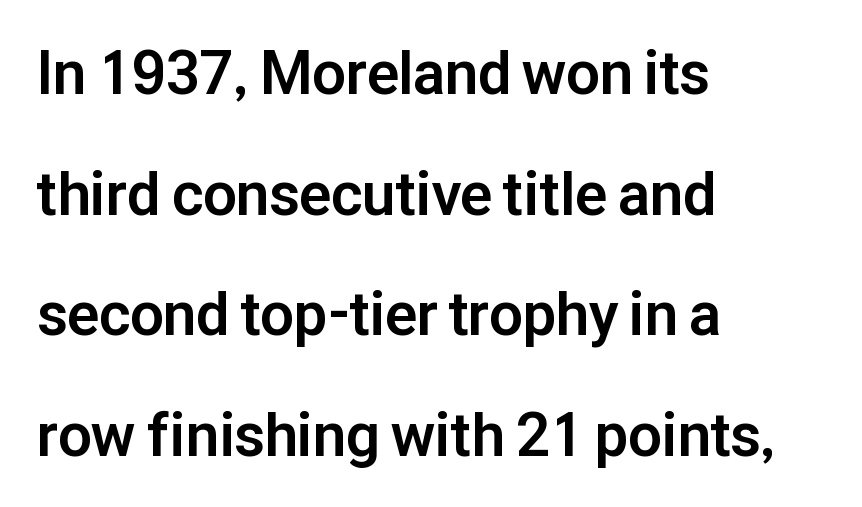
The image shows 60 px bold sans-serif type, upright; set left-aligned, loose line spacing (2.01x), normal letter spacing, not underlined; low stroke contrast and a medium x-height.
